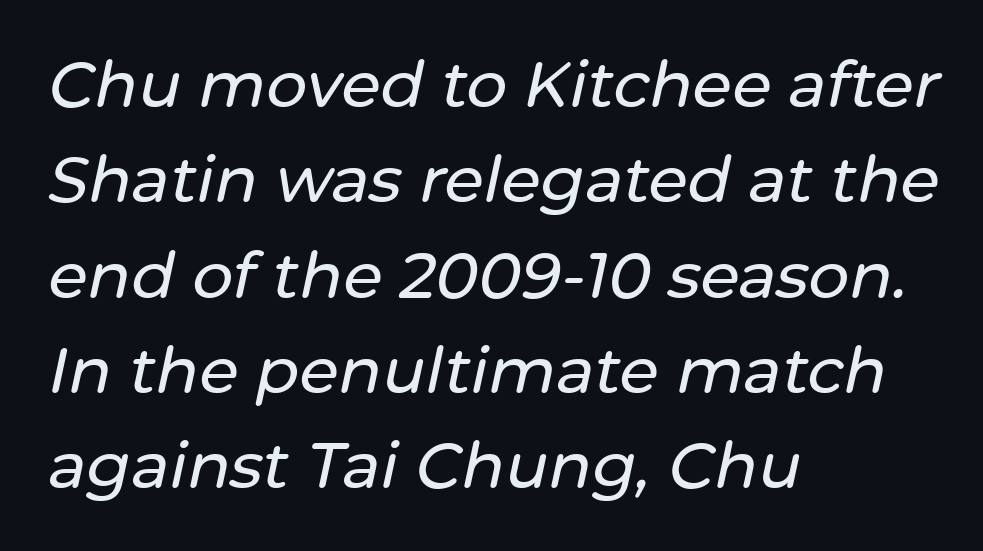
Q: Is the text italic (slanted)? A: Yes, it leans right by about 12 degrees.
Q: Is the text underlined? A: No.
Q: How is the paragraph aligned? A: Left-aligned.
Q: Is the spacing between letters normal or unusually wide? A: Normal.
Q: Is the spacing between lines tight, normal or loose? A: Normal.
Q: Width (condensed, normal, or wide)? A: Normal.
Q: Stroke contrast? A: Low.
Q: x-height? A: Medium.
Q: Monospaced? A: No.
